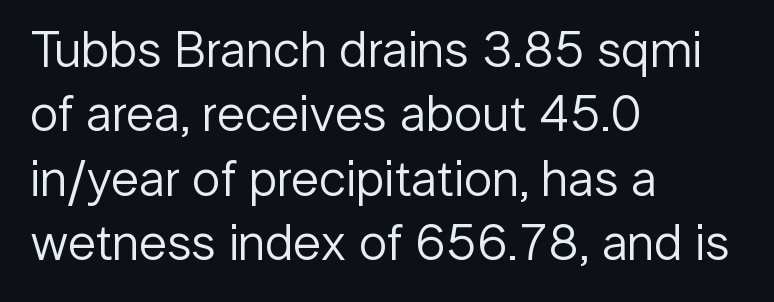
{"serif": "no", "italic": "no", "bold": "no", "weight": "regular", "width": "normal", "stroke_contrast": "low", "x_height": "medium", "monospaced": "no", "underline": "no", "align": "left", "line_spacing": "normal", "line_spacing_ratio": 1.26, "letter_spacing": "normal", "letter_spacing_em": 0.0, "glyph_px": 51}
